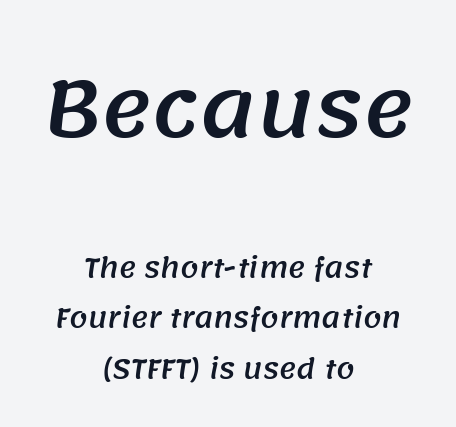
The image shows 77 px sans-serif type; set centered, loose line spacing (1.93x), normal letter spacing, not underlined; the first (top) block is 2.96x larger; medium stroke contrast and a large x-height.
